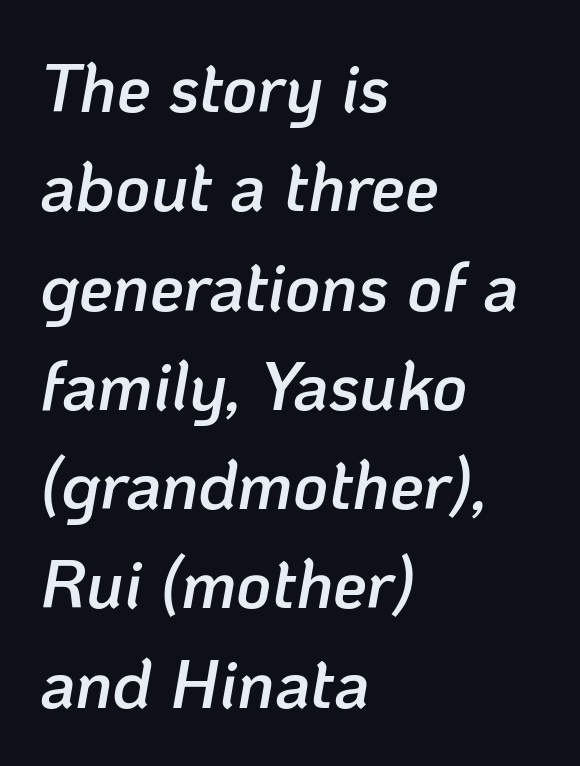
{"italic": "yes", "lean": "right", "slant_degrees": 10, "bold": "semi", "weight": "semibold", "width": "normal", "stroke_contrast": "low", "x_height": "medium", "monospaced": "no", "underline": "no", "align": "left", "line_spacing": "normal", "line_spacing_ratio": 1.46, "letter_spacing": "normal", "letter_spacing_em": 0.0, "glyph_px": 68}
